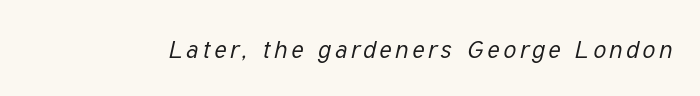
{"italic": "yes", "lean": "right", "slant_degrees": 12, "bold": "no", "underline": "no", "glyph_px": 25}
